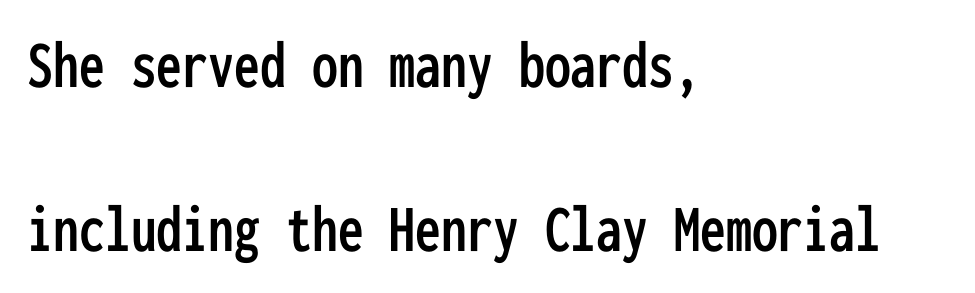
The image shows 69 px condensed sans-serif type, upright, monospaced; set left-aligned, loose line spacing (2.38x), normal letter spacing, not underlined; low stroke contrast and a medium x-height.
